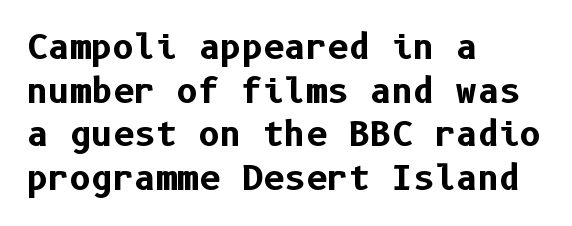
The image shows 33 px bold sans-serif type, upright; set left-aligned, normal line spacing (1.32x), normal letter spacing, not underlined; low stroke contrast and a medium x-height.
